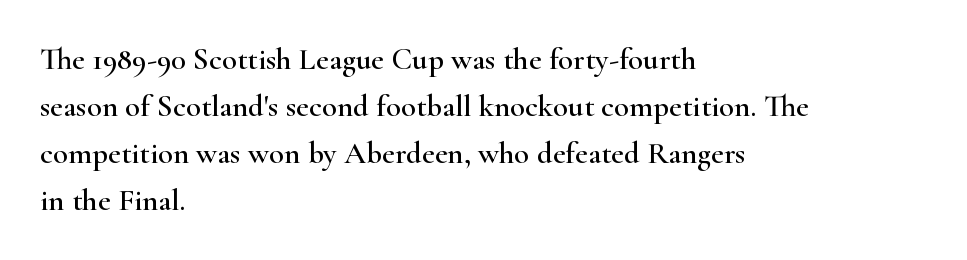
The image shows 31 px wide serif type, upright; set left-aligned, normal line spacing (1.52x), normal letter spacing, not underlined; high stroke contrast and a small x-height.
